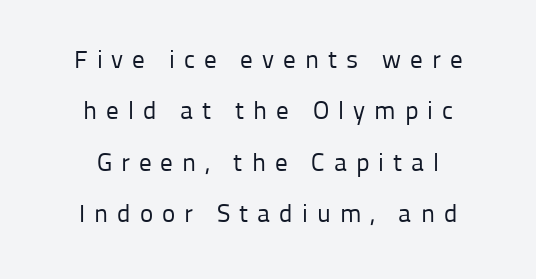
{"italic": "no", "bold": "no", "underline": "no", "align": "center", "line_spacing": "loose", "line_spacing_ratio": 2.06, "letter_spacing": "wide", "letter_spacing_em": 0.36, "glyph_px": 25}
